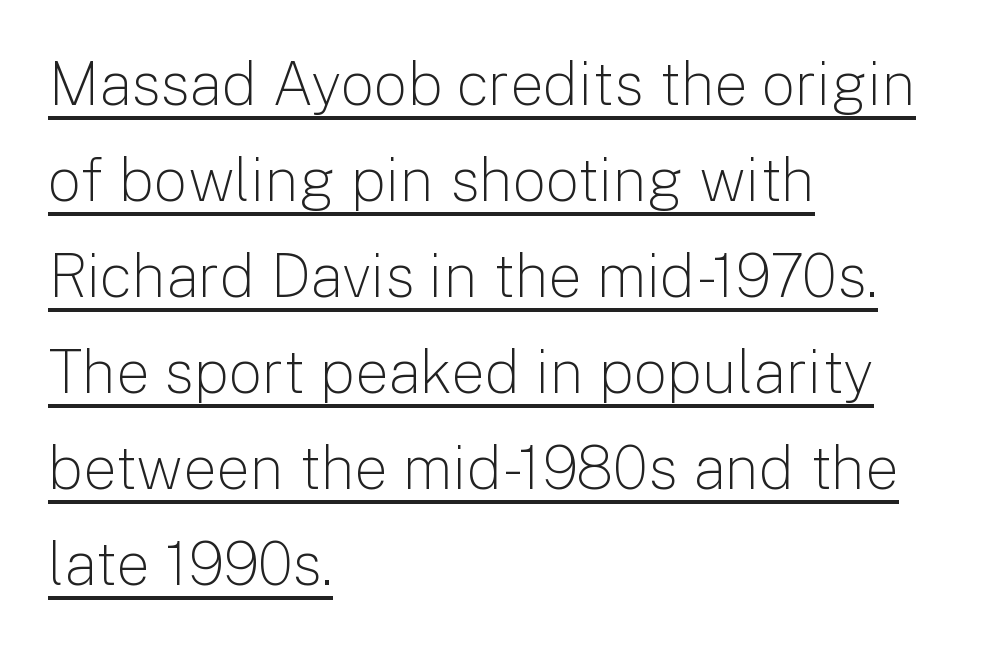
{"serif": "no", "italic": "no", "bold": "no", "weight": "light", "width": "normal", "stroke_contrast": "low", "x_height": "medium", "monospaced": "no", "underline": "yes", "align": "left", "line_spacing": "normal", "line_spacing_ratio": 1.6, "letter_spacing": "normal", "letter_spacing_em": 0.0, "glyph_px": 60}
